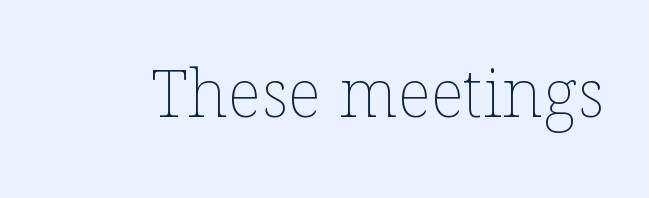
Character widths vary here, with narrow letters taking less room than wide ones. Nothing unusual about the tracking: characters are spaced as the font intends. Stem width sits at or under what a default text font uses. Posture: straight, roman, zero tilt. Has an underline been added? It has not.
